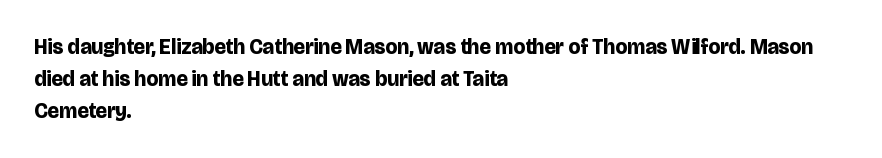
{"italic": "no", "bold": "yes", "underline": "no", "align": "left", "line_spacing": "normal", "line_spacing_ratio": 1.52, "letter_spacing": "normal", "letter_spacing_em": 0.0, "glyph_px": 21}
